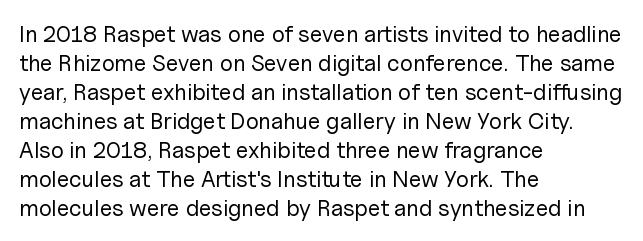
A typesetter would call this zero additional tracking. If you drew a line through each stem, it would be perfectly vertical. This block has exactly the height ordinary leading produces. Teacher's note: observe the even left margin — that is flush-left alignment. The area under the type is left untouched. This is not heavy type; no bold has been used.
